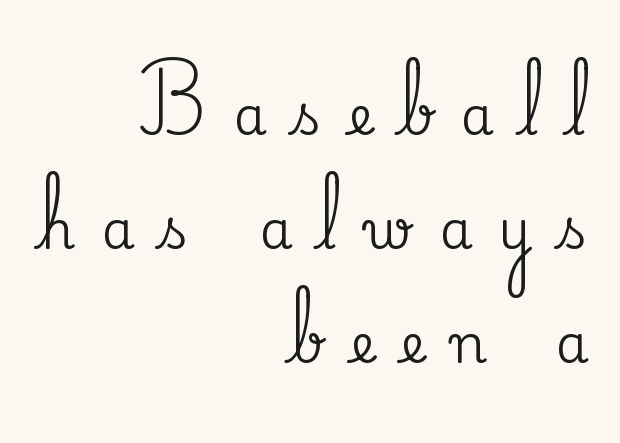
{"serif": "yes", "italic": "no", "width": "normal", "stroke_contrast": "medium", "x_height": "small", "monospaced": "no", "underline": "no", "align": "right", "line_spacing": "loose", "line_spacing_ratio": 2.15, "letter_spacing": "wide", "letter_spacing_em": 0.5, "glyph_px": 53}
